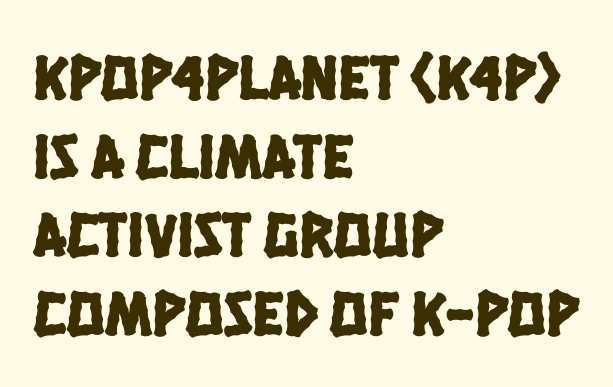
The glyphs in this specimen are sans serif. Only glyphs here, with clear space below each row. These lines are set flush left with a ragged right edge. Students, note that the glyphs here touch the page at normal intervals.
